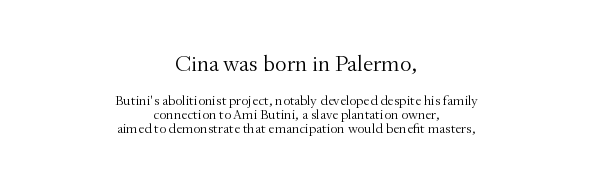
{"italic": "no", "bold": "no", "underline": "no", "align": "center", "line_spacing": "tight", "line_spacing_ratio": 1.0, "letter_spacing": "normal", "letter_spacing_em": 0.0, "larger_block": "first", "size_ratio": 1.64, "glyph_px": 23}
